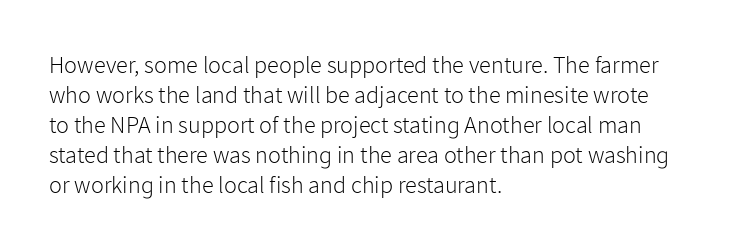
Q: Is the text bold? A: No.
Q: Is the text italic (slanted)? A: No, it is upright.
Q: Is the text underlined? A: No.
Q: How is the paragraph aligned? A: Left-aligned.
Q: Is the spacing between letters normal or unusually wide? A: Normal.
Q: Is the spacing between lines tight, normal or loose? A: Normal.
